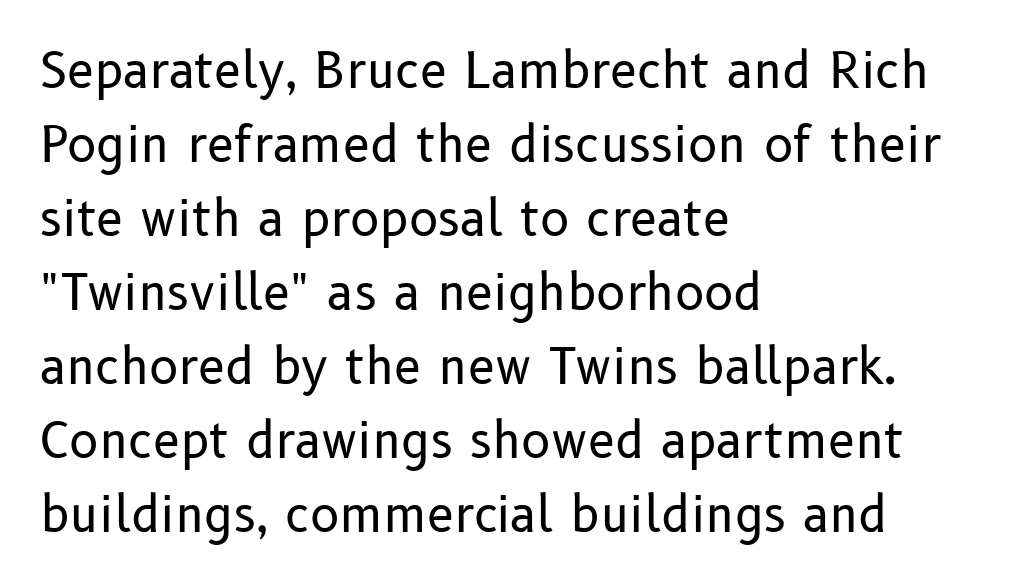
Q: Is the text bold? A: No.
Q: Is the text italic (slanted)? A: No, it is upright.
Q: Is the typeface a serif or a sans-serif typeface? A: Sans-serif.
Q: Is the text underlined? A: No.
Q: How is the paragraph aligned? A: Left-aligned.
Q: Is the spacing between letters normal or unusually wide? A: Normal.
Q: Is the spacing between lines tight, normal or loose? A: Normal.
Q: Width (condensed, normal, or wide)? A: Normal.
Q: Stroke contrast? A: Low.
Q: x-height? A: Medium.
Q: Monospaced? A: No.
